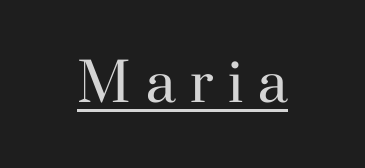
This sample carries an underscore along the baseline area. Words appear elongated and porous because spacing is wide. Notice how the stems are strictly vertical — no italics here. No extra ink here — the face is not bold.
